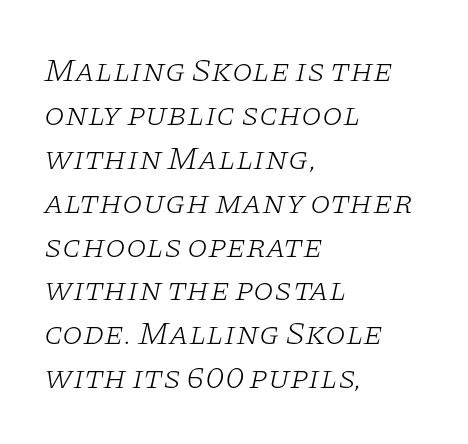
{"serif": "yes", "italic": "yes", "lean": "right", "slant_degrees": 11, "bold": "no", "weight": "light", "width": "wide", "stroke_contrast": "low", "x_height": "large", "monospaced": "no", "underline": "no", "align": "left", "line_spacing": "normal", "line_spacing_ratio": 1.33, "letter_spacing": "normal", "letter_spacing_em": 0.0, "glyph_px": 33}
